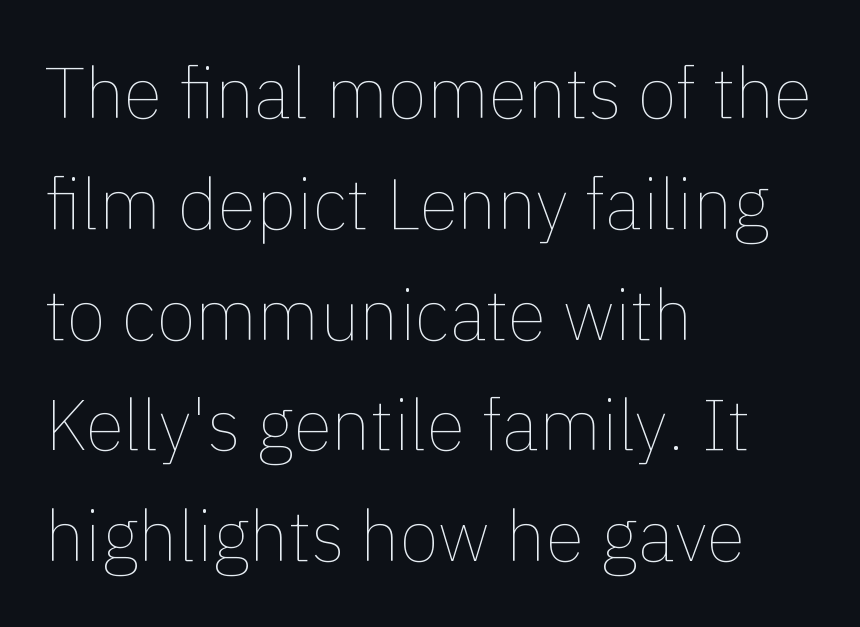
This sample has the flowing, uneven cadence of proportional lettering. Notice how the stems are strictly vertical — no italics here. The cut favours lightness, reaching ordinary text weight at its darkest. The space directly below the letters is spotless. Quick note: interline space is typical. The rag falls on the right side of this text block.
